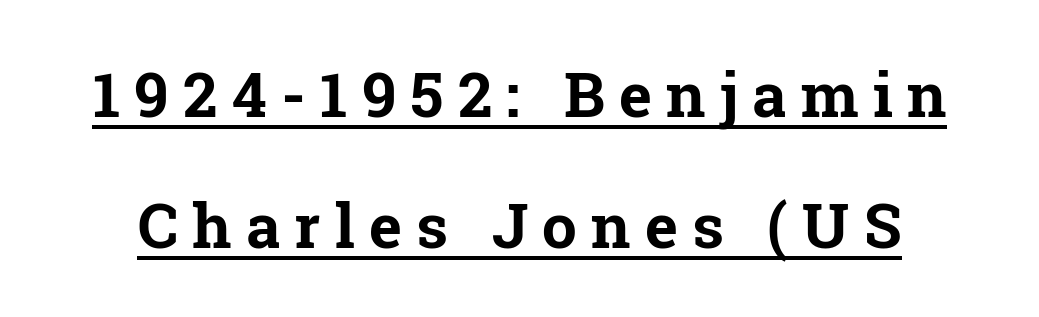
{"serif": "yes", "italic": "no", "bold": "yes", "weight": "bold", "width": "normal", "stroke_contrast": "low", "x_height": "medium", "monospaced": "no", "underline": "yes", "line_spacing": "loose", "line_spacing_ratio": 2.11, "letter_spacing": "wide", "letter_spacing_em": 0.23, "glyph_px": 62}
